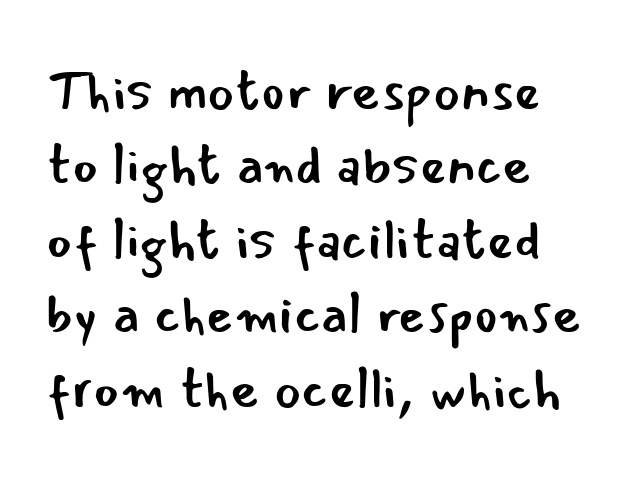
{"serif": "no", "italic": "no", "bold": "no", "weight": "regular", "width": "normal", "stroke_contrast": "low", "x_height": "small", "monospaced": "no", "underline": "no", "line_spacing": "normal", "line_spacing_ratio": 1.33, "letter_spacing": "normal", "letter_spacing_em": 0.0, "glyph_px": 56}
